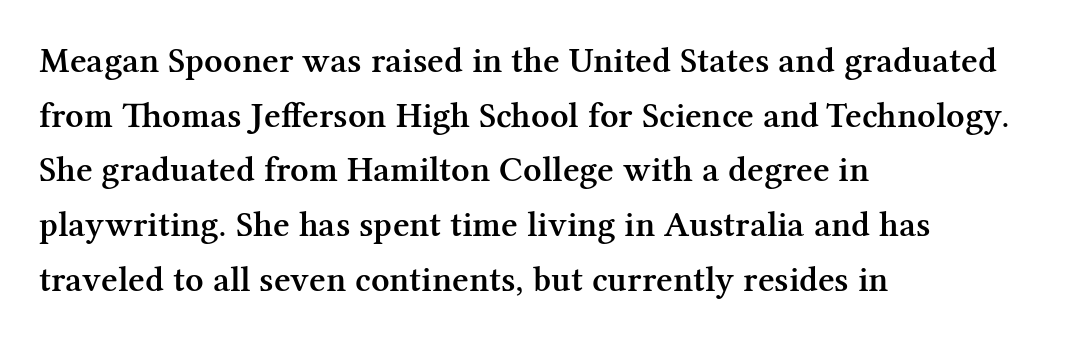
Note: serifs present on the glyphs. Leading: standard. Typeset ragged right — the left edge is the straight one. Looks like regular typesetting: each glyph gets only the width it needs. Its strokes are somewhat broadened, the hallmark of semibold type. Tracking here is standard; glyphs follow each other at the usual distance.
